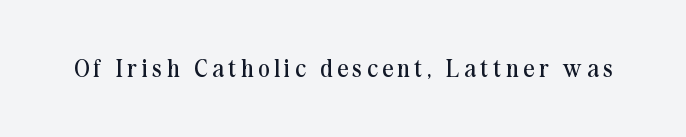
The image shows 24 px text type, upright; set unusually wide letter spacing (+0.2 em), not underlined.
